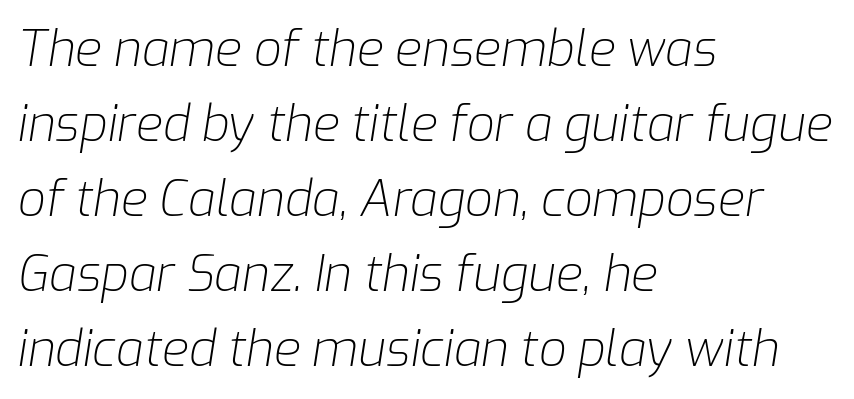
Q: Is the text bold? A: No.
Q: Is the text italic (slanted)? A: Yes, it leans right by about 9 degrees.
Q: Is the text underlined? A: No.
Q: How is the paragraph aligned? A: Left-aligned.
Q: Is the spacing between letters normal or unusually wide? A: Normal.
Q: Is the spacing between lines tight, normal or loose? A: Normal.
Q: Width (condensed, normal, or wide)? A: Normal.
Q: Stroke contrast? A: Low.
Q: x-height? A: Medium.
Q: Monospaced? A: No.
